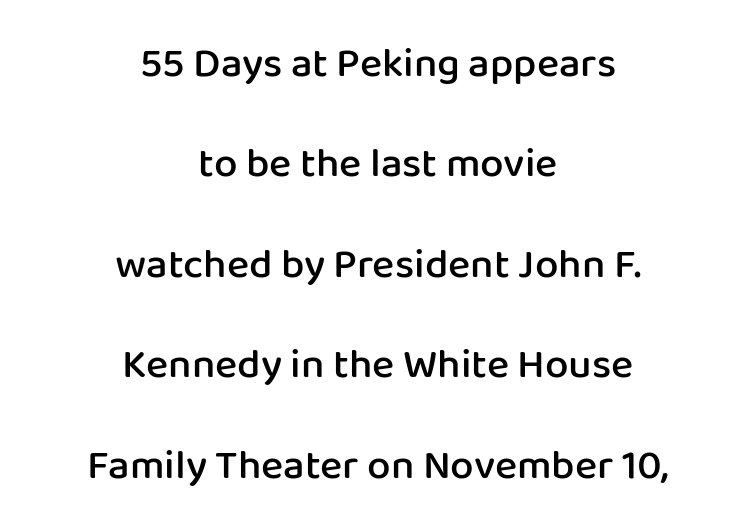
{"serif": "no", "italic": "no", "bold": "semi", "weight": "semibold", "width": "normal", "stroke_contrast": "low", "x_height": "medium", "monospaced": "no", "underline": "no", "align": "center", "line_spacing": "loose", "line_spacing_ratio": 2.39, "letter_spacing": "normal", "letter_spacing_em": 0.0, "glyph_px": 42}
